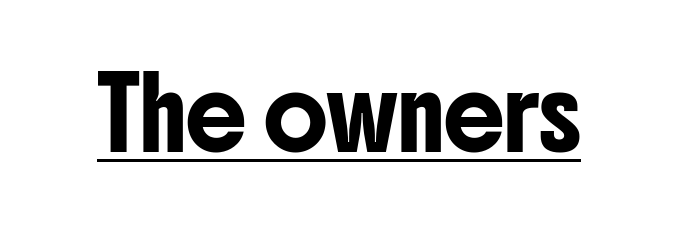
Q: Is the text italic (slanted)? A: No, it is upright.
Q: Is the typeface a serif or a sans-serif typeface? A: Sans-serif.
Q: Is the text underlined? A: Yes.
Q: Is the spacing between letters normal or unusually wide? A: Normal.
Q: Width (condensed, normal, or wide)? A: Condensed.
Q: Stroke contrast? A: Low.
Q: x-height? A: Medium.
Q: Monospaced? A: No.
